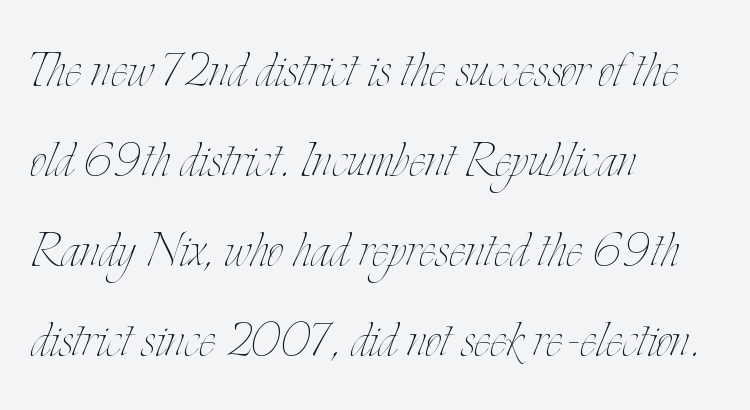
Q: Is the text bold? A: No.
Q: Is the text italic (slanted)? A: Yes.
Q: Is the text underlined? A: No.
Q: How is the paragraph aligned? A: Left-aligned.
Q: Is the spacing between letters normal or unusually wide? A: Normal.
Q: Is the spacing between lines tight, normal or loose? A: Normal.
Q: Width (condensed, normal, or wide)? A: Condensed.
Q: Stroke contrast? A: Low.
Q: x-height? A: Small.
Q: Monospaced? A: No.
